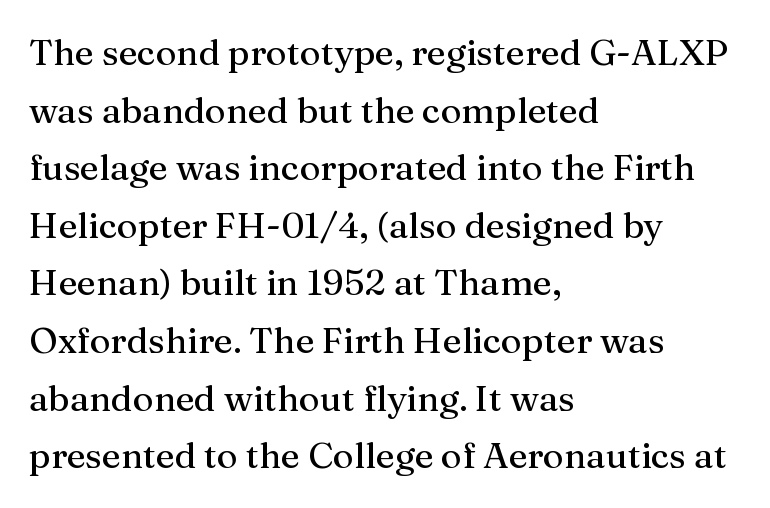
Compared with a centered layout, this one pins lines to the left instead. Descender tails drop into unmarked territory. Check where the strokes stop: tiny serifs finish them off. The block of text has a typical density, with ordinary space between rows. The specimen reads as upright at a glance.
